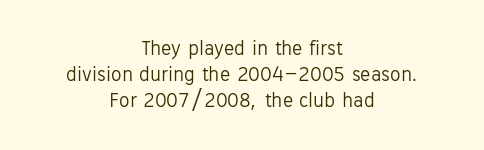
The image shows 21 px text type, upright; set centered, normal line spacing (1.25x), normal letter spacing, not underlined.
